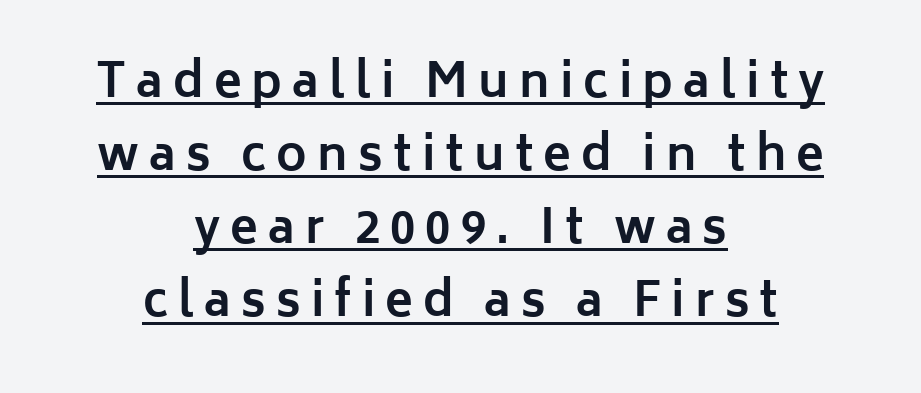
On the weight axis this lands at bold, roughly 700. Which margin do the lines hug? Neither — every line sits in the middle. I'd call this a sans setting — the letters go barefoot. Caption: expanded tracking, letters set apart.
